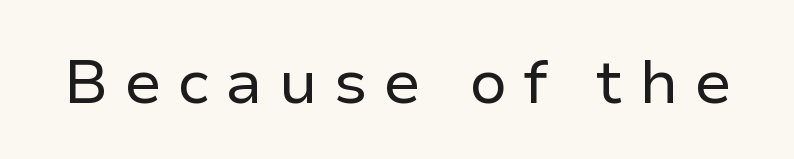
Plain, unruled lines of type. Glyph-to-glyph distance is far greater than everyday printed text. The rendering shows plain stroke endings on the letterforms — a sans-serif design. This is not heavy type; no bold has been used. Each letter keeps its own natural width here, so spacing adapts to shape. The font's upright variant was chosen for this text.
